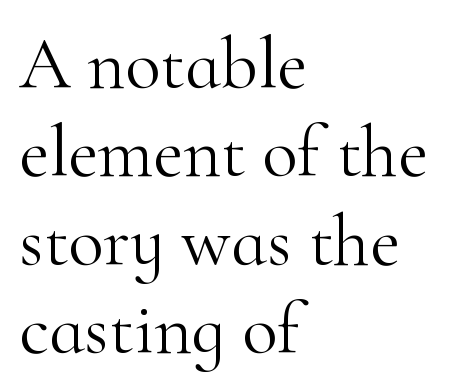
{"serif": "yes", "italic": "no", "bold": "no", "weight": "light", "width": "normal", "stroke_contrast": "high", "x_height": "small", "monospaced": "no", "underline": "no", "align": "left", "line_spacing_ratio": 1.21, "letter_spacing": "normal", "letter_spacing_em": 0.0, "glyph_px": 73}
